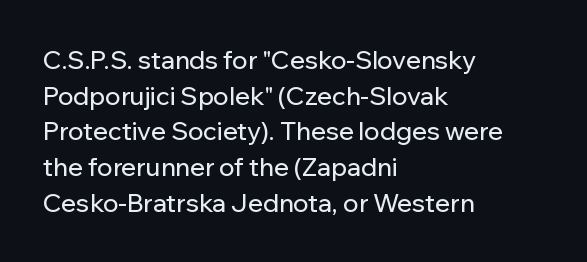
Glyph-to-glyph distance matches everyday printed text. The baseline area is clear. These lines are set flush left with a ragged right edge. Designer's note — italics off, roman on. The rendering uses a moderate line-height, typical for paragraphs.
